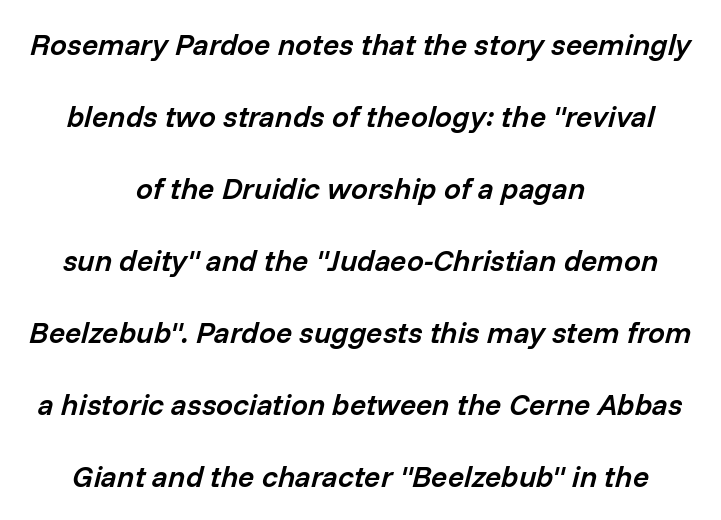
The image shows 30 px semibold type, italic (leaning right); set centered, loose line spacing (2.4x), normal letter spacing, not underlined; low stroke contrast and a medium x-height.
